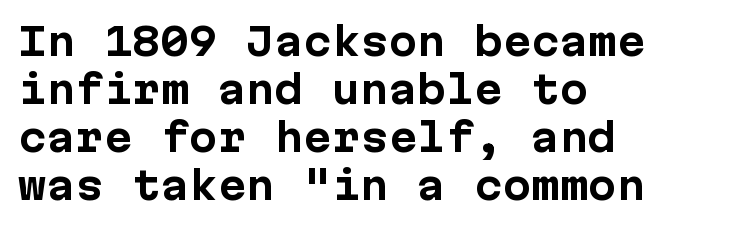
Q: Is the text bold? A: Yes.
Q: Is the text italic (slanted)? A: No, it is upright.
Q: Is the typeface a serif or a sans-serif typeface? A: Sans-serif.
Q: Is the text underlined? A: No.
Q: How is the paragraph aligned? A: Left-aligned.
Q: Is the spacing between letters normal or unusually wide? A: Normal.
Q: Is the spacing between lines tight, normal or loose? A: Normal.
Q: Width (condensed, normal, or wide)? A: Normal.
Q: Stroke contrast? A: Low.
Q: x-height? A: Medium.
